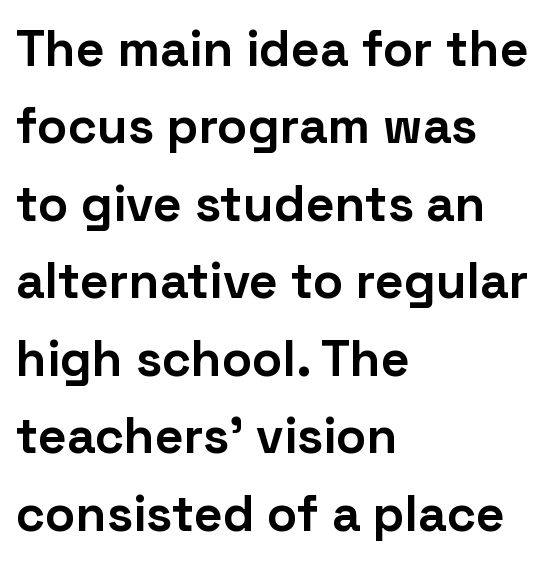
The image shows 50 px bold sans-serif type, upright; set left-aligned, normal line spacing (1.55x), normal letter spacing, not underlined; low stroke contrast and a medium x-height.
